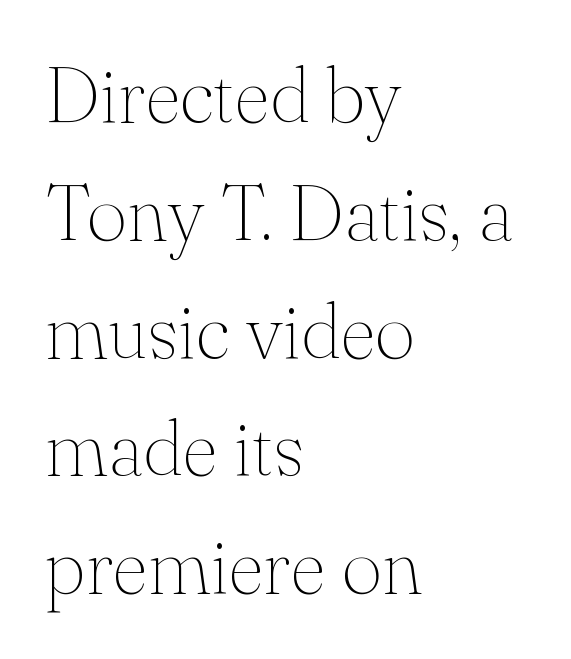
The image shows 78 px thin serif type, upright; set left-aligned, normal line spacing (1.51x), normal letter spacing, not underlined; medium stroke contrast and a small x-height.
